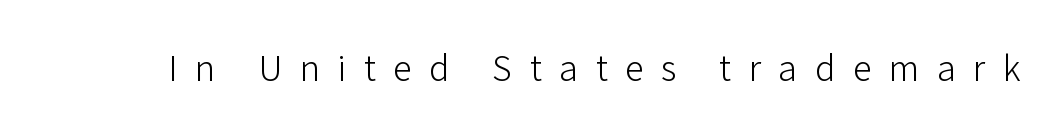
The image shows 38 px light sans-serif type, upright; set unusually wide letter spacing (+0.46 em), not underlined; low stroke contrast and a medium x-height.
